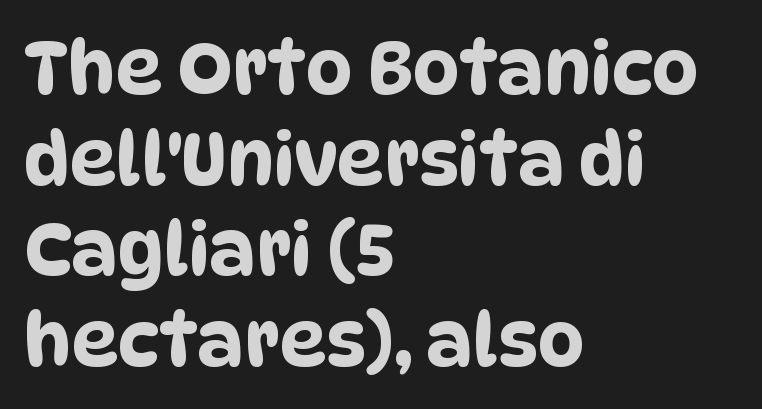
Proportional: the letters do not fall into vertical columns. The rendering shows plain stroke endings on the letterforms — a sans-serif design. Line beginnings align vertically; line endings do not. The specimen omits any rule beneath the text block's lines.
